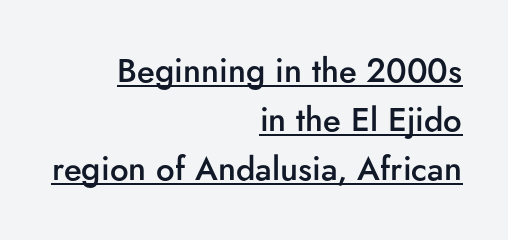
The rag falls on the left side of this text block. Is this a sans? Yes — the strokes have no serifs. Does the lettering tilt? It doesn't — this is upright. Quick note: underline on.
